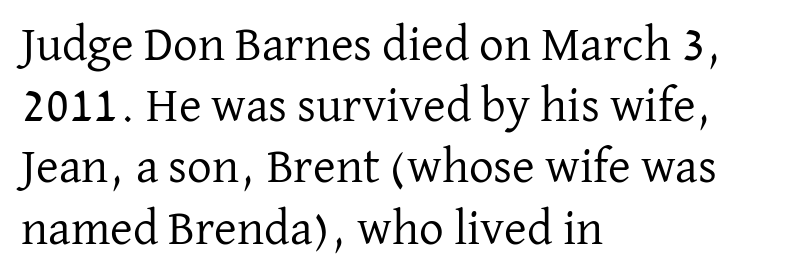
Q: Is the text bold? A: No.
Q: Is the text italic (slanted)? A: No, it is upright.
Q: Is the typeface a serif or a sans-serif typeface? A: Serif.
Q: Is the text underlined? A: No.
Q: How is the paragraph aligned? A: Left-aligned.
Q: Is the spacing between letters normal or unusually wide? A: Normal.
Q: Is the spacing between lines tight, normal or loose? A: Normal.
Q: Width (condensed, normal, or wide)? A: Normal.
Q: Stroke contrast? A: Low.
Q: x-height? A: Medium.
Q: Monospaced? A: No.
